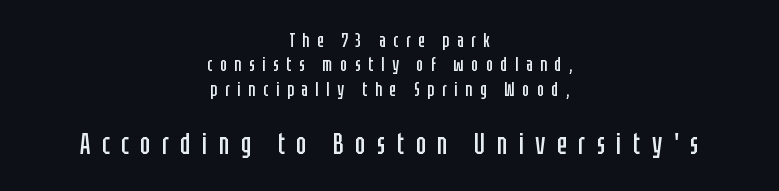
Compared with a flush-left layout, this one balances lines on the center instead. The foot of each line stays bare and open. Note the varied advance widths — an 'i' is clearly narrower than an 'm'. Between these two stacked blocks, the lower one wins on size. I'd call this a sans setting — the letters go barefoot.
